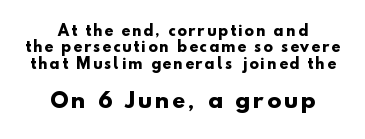
Q: Is the text bold? A: Yes.
Q: Is the text underlined? A: No.
Q: How is the paragraph aligned? A: Centered.
Q: Which block of text is set in a larger size, the first (top) or the second (bottom)? A: The second (bottom) one.
